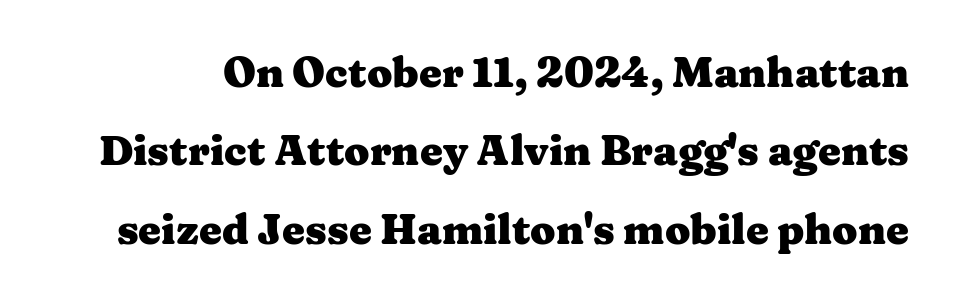
Q: Is the text bold? A: Yes.
Q: Is the text italic (slanted)? A: No, it is upright.
Q: Is the typeface a serif or a sans-serif typeface? A: Serif.
Q: Is the text underlined? A: No.
Q: Is the spacing between letters normal or unusually wide? A: Normal.
Q: Is the spacing between lines tight, normal or loose? A: Loose.
Q: Width (condensed, normal, or wide)? A: Wide.
Q: Stroke contrast? A: Medium.
Q: x-height? A: Medium.
Q: Monospaced? A: No.
